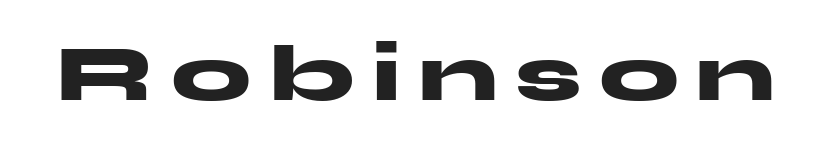
Q: Is the text bold? A: Yes.
Q: Is the text italic (slanted)? A: No, it is upright.
Q: Is the typeface a serif or a sans-serif typeface? A: Sans-serif.
Q: Is the text underlined? A: No.
Q: Is the spacing between letters normal or unusually wide? A: Unusually wide.
Q: Width (condensed, normal, or wide)? A: Wide.
Q: Stroke contrast? A: Medium.
Q: x-height? A: Medium.
Q: Monospaced? A: No.
